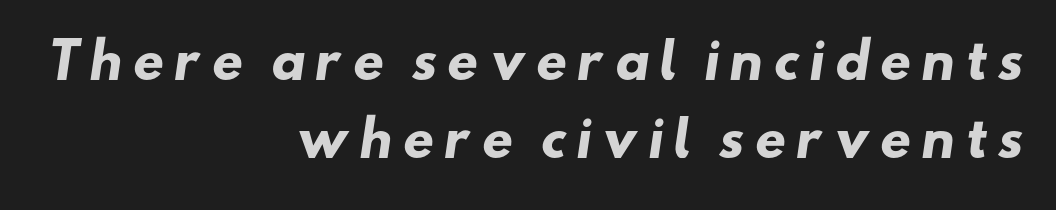
The baseline area is clear. You could not count columns in this text — the font is proportionally spaced. Does the weight exceed regular? Yes, all the way to bold. Look at the bottom of the vertical strokes: they stop flat, with no serifs.
